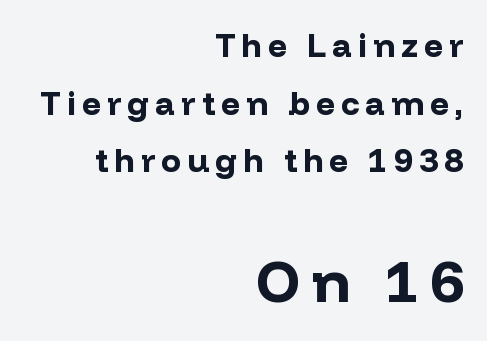
{"serif": "no", "italic": "no", "bold": "yes", "weight": "bold", "width": "normal", "stroke_contrast": "low", "x_height": "medium", "monospaced": "no", "underline": "no", "align": "right", "line_spacing_ratio": 1.75, "larger_block": "second", "size_ratio": 1.76, "glyph_px": 58}
